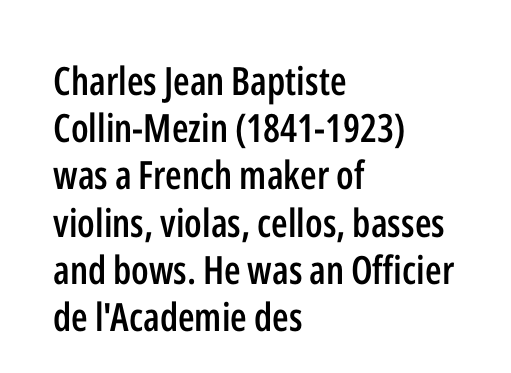
The image shows 39 px semibold, condensed sans-serif type, upright; set left-aligned, line spacing 1.21x, normal letter spacing, not underlined; low stroke contrast and a medium x-height.
